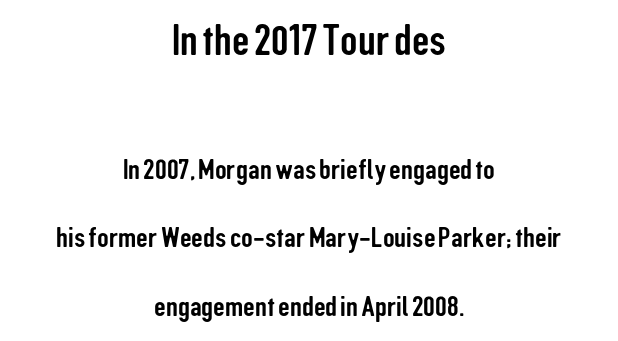
Q: Is the text italic (slanted)? A: No, it is upright.
Q: Is the typeface a serif or a sans-serif typeface? A: Sans-serif.
Q: Is the text underlined? A: No.
Q: How is the paragraph aligned? A: Centered.
Q: Is the spacing between letters normal or unusually wide? A: Normal.
Q: Is the spacing between lines tight, normal or loose? A: Loose.
Q: Which block of text is set in a larger size, the first (top) or the second (bottom)? A: The first (top) one.
Q: Width (condensed, normal, or wide)? A: Condensed.
Q: Stroke contrast? A: Low.
Q: x-height? A: Medium.
Q: Monospaced? A: No.
